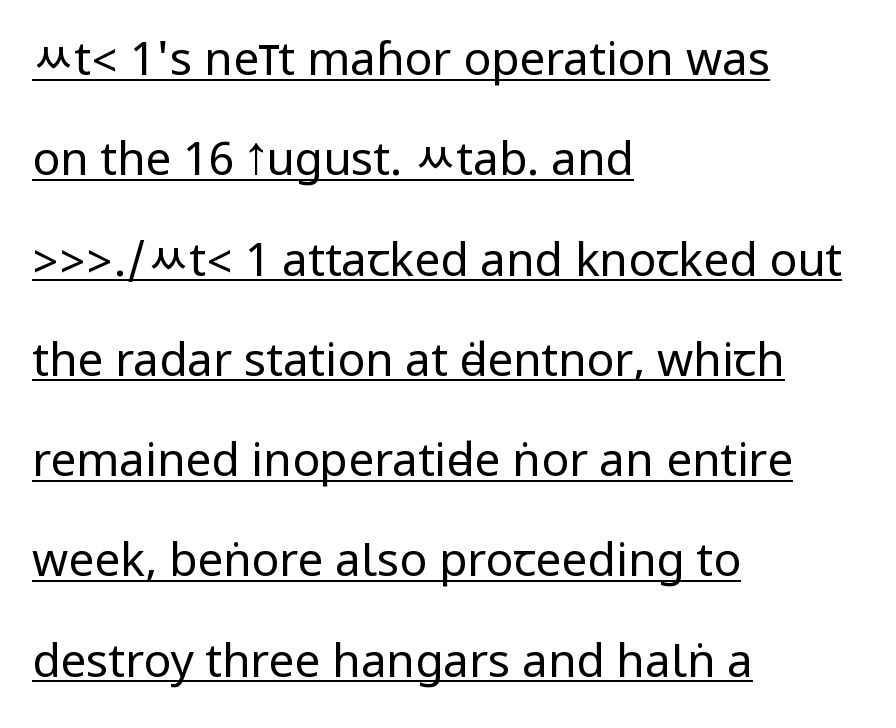
{"serif": "no", "italic": "no", "bold": "no", "weight": "regular", "width": "condensed", "stroke_contrast": "low", "underline": "yes", "align": "left", "line_spacing": "loose", "line_spacing_ratio": 2.18, "letter_spacing": "normal", "letter_spacing_em": 0.0, "glyph_px": 46}
